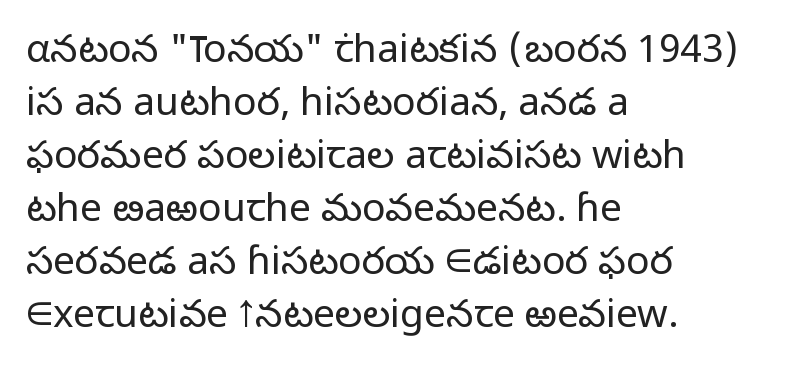
{"serif": "no", "italic": "no", "bold": "no", "weight": "light", "width": "normal", "stroke_contrast": "low", "x_height": "medium", "monospaced": "no", "underline": "no", "align": "left", "line_spacing": "normal", "line_spacing_ratio": 1.36, "letter_spacing": "normal", "letter_spacing_em": 0.0, "glyph_px": 39}
